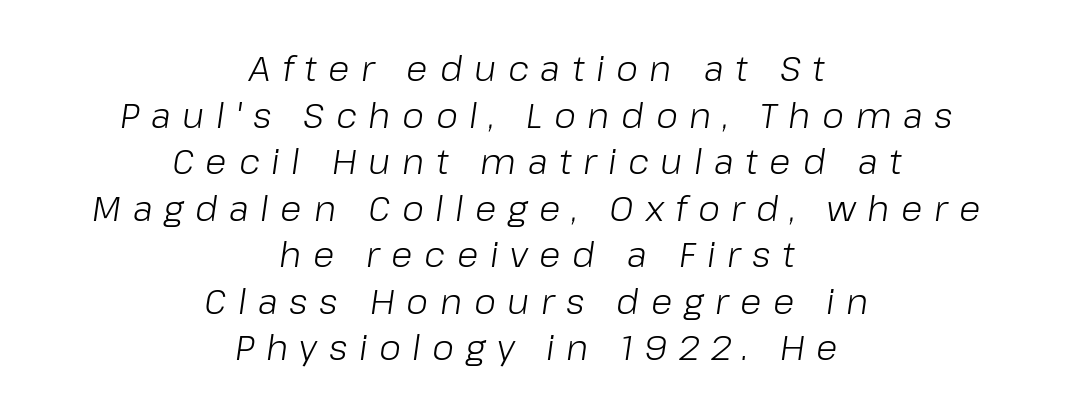
The image shows 35 px light type, italic (leaning right); set centered, normal line spacing (1.33x), unusually wide letter spacing (+0.33 em), not underlined; low stroke contrast and a medium x-height.
